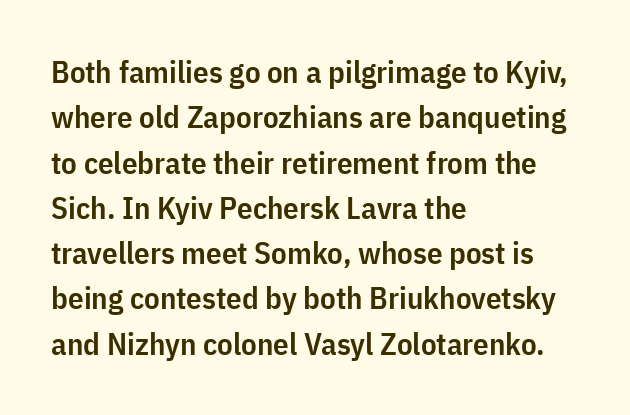
{"serif": "no", "italic": "no", "bold": "semi", "weight": "semibold", "width": "condensed", "stroke_contrast": "low", "x_height": "medium", "monospaced": "no", "underline": "no", "align": "left", "line_spacing": "normal", "line_spacing_ratio": 1.46, "letter_spacing": "normal", "letter_spacing_em": 0.0, "glyph_px": 31}
